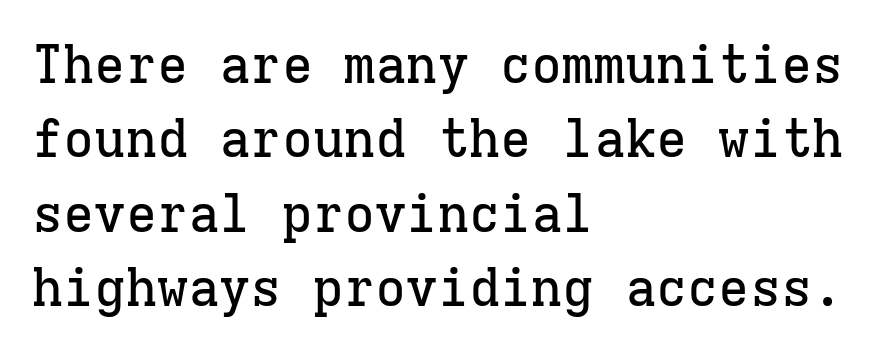
Q: Is the text italic (slanted)? A: No, it is upright.
Q: Is the typeface a serif or a sans-serif typeface? A: Serif.
Q: Is the text underlined? A: No.
Q: How is the paragraph aligned? A: Left-aligned.
Q: Is the spacing between letters normal or unusually wide? A: Normal.
Q: Is the spacing between lines tight, normal or loose? A: Normal.
Q: Width (condensed, normal, or wide)? A: Normal.
Q: Stroke contrast? A: Low.
Q: x-height? A: Medium.
Q: Monospaced? A: Yes.
